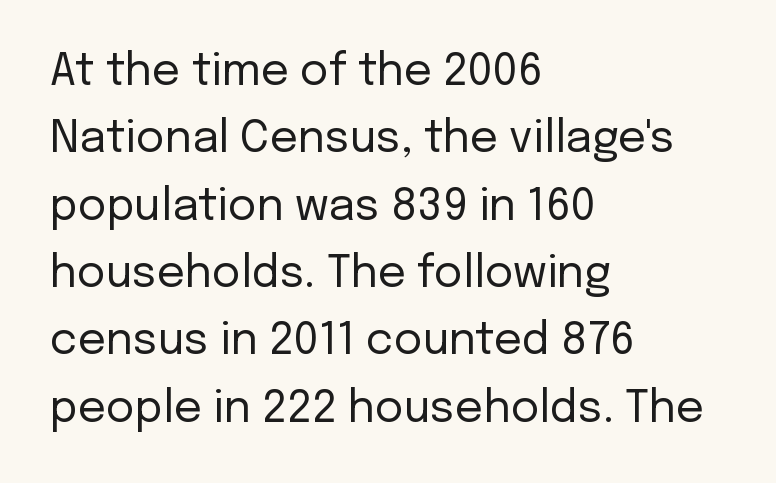
Q: Is the text bold? A: No.
Q: Is the text italic (slanted)? A: No, it is upright.
Q: Is the typeface a serif or a sans-serif typeface? A: Sans-serif.
Q: Is the text underlined? A: No.
Q: How is the paragraph aligned? A: Left-aligned.
Q: Is the spacing between letters normal or unusually wide? A: Normal.
Q: Is the spacing between lines tight, normal or loose? A: Normal.
Q: Width (condensed, normal, or wide)? A: Normal.
Q: Stroke contrast? A: Low.
Q: x-height? A: Medium.
Q: Monospaced? A: No.
